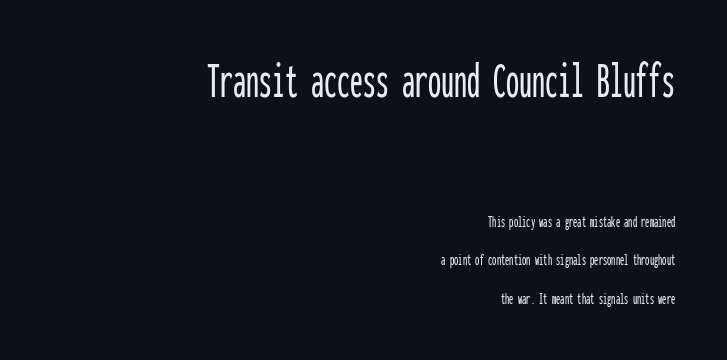
The image shows 52 px condensed sans-serif type, upright, monospaced; set right-aligned, loose line spacing (2.27x), normal letter spacing, not underlined; the first (top) block is 3.06x larger; low stroke contrast and a medium x-height.
